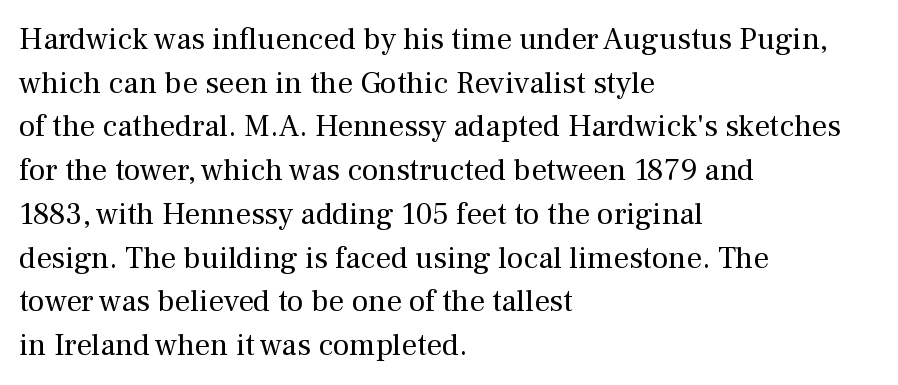
{"serif": "yes", "italic": "no", "bold": "no", "weight": "regular", "width": "normal", "stroke_contrast": "medium", "x_height": "medium", "monospaced": "no", "underline": "no", "align": "left", "line_spacing": "normal", "line_spacing_ratio": 1.41, "letter_spacing": "normal", "letter_spacing_em": 0.0, "glyph_px": 31}
